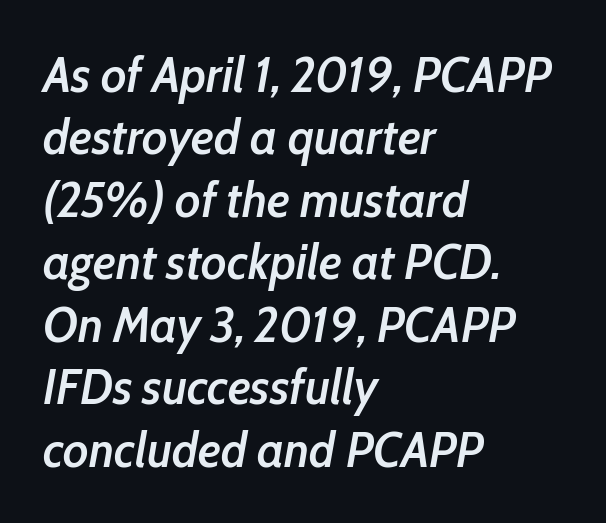
The image shows 50 px semibold, condensed type, italic (leaning right); set left-aligned, normal line spacing (1.25x), normal letter spacing, not underlined; low stroke contrast and a medium x-height.
